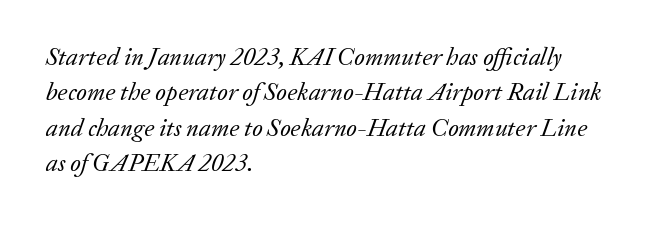
The image shows 25 px text type, italic (leaning right); set left-aligned, normal line spacing (1.42x), normal letter spacing, not underlined.
